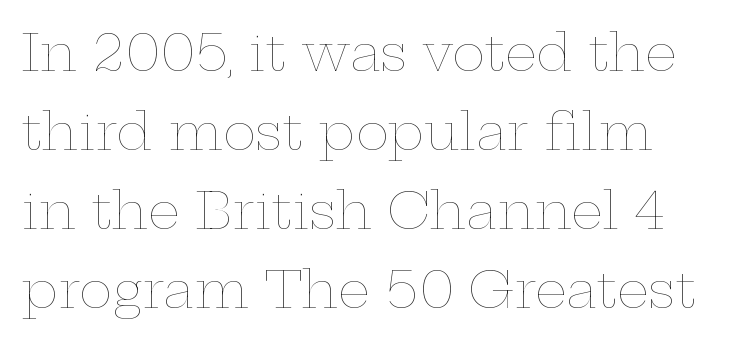
{"italic": "no", "bold": "no", "weight": "thin", "width": "wide", "stroke_contrast": "low", "x_height": "medium", "monospaced": "no", "underline": "no", "line_spacing": "normal", "line_spacing_ratio": 1.58, "letter_spacing": "normal", "letter_spacing_em": 0.0, "glyph_px": 50}
